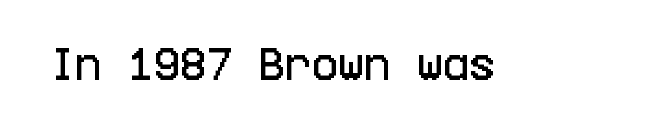
The image shows 35 px condensed sans-serif type, upright; set normal letter spacing, not underlined; low stroke contrast and a large x-height.
